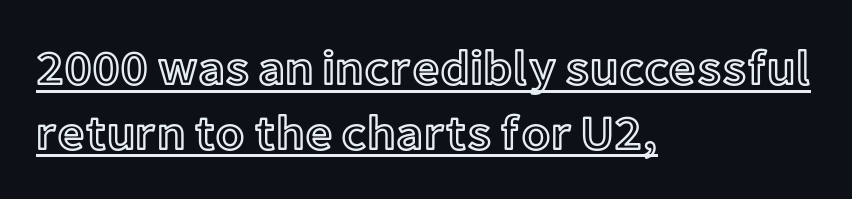
Q: Is the text italic (slanted)? A: No, it is upright.
Q: Is the text underlined? A: Yes.
Q: How is the paragraph aligned? A: Left-aligned.
Q: Is the spacing between letters normal or unusually wide? A: Normal.
Q: Is the spacing between lines tight, normal or loose? A: Normal.
Q: Width (condensed, normal, or wide)? A: Normal.
Q: x-height? A: Medium.
Q: Monospaced? A: No.
